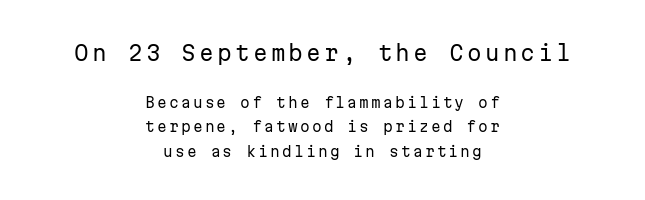
Tall strokes in this sample are plumb rather than angled. Block one is the big one; block two sits smaller underneath. Teacher's note: observe the equal gaps on both sides — that is centered alignment. Weight class: somewhere from thin through regular. Descenders are the only things crossing below the line.
